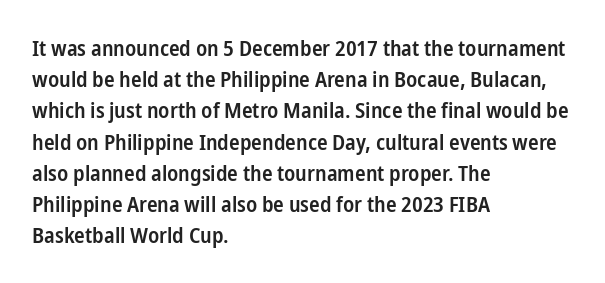
Q: Is the text bold? A: Semi-bold.
Q: Is the text italic (slanted)? A: No, it is upright.
Q: Is the text underlined? A: No.
Q: How is the paragraph aligned? A: Left-aligned.
Q: Is the spacing between letters normal or unusually wide? A: Normal.
Q: Is the spacing between lines tight, normal or loose? A: Normal.
